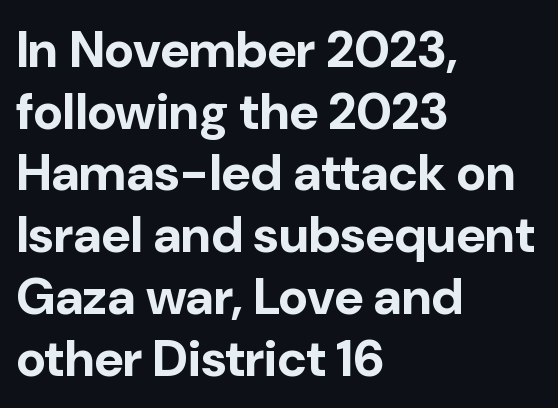
The image shows 51 px bold sans-serif type, upright; set left-aligned, line spacing 1.21x, normal letter spacing, not underlined; low stroke contrast and a medium x-height.
